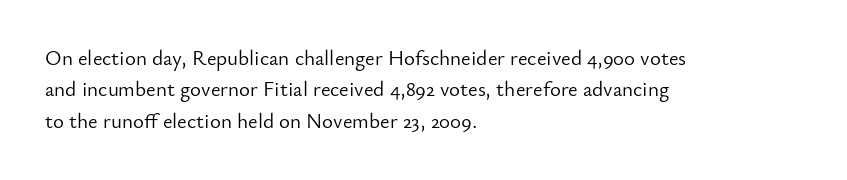
Each row of text sits above clean, open space. Italic? Not at all — the glyphs are vertical. Typeset ragged right — the left edge is the straight one. Each word holds together tightly as a unit, with standard inter-letter gaps. Interline gaps are of average width in this sample.
